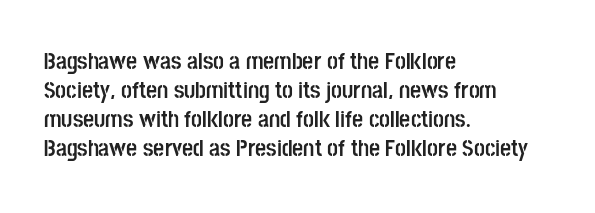
{"italic": "no", "bold": "yes", "underline": "no", "align": "left", "line_spacing_ratio": 1.21, "letter_spacing": "normal", "letter_spacing_em": 0.0, "glyph_px": 24}
